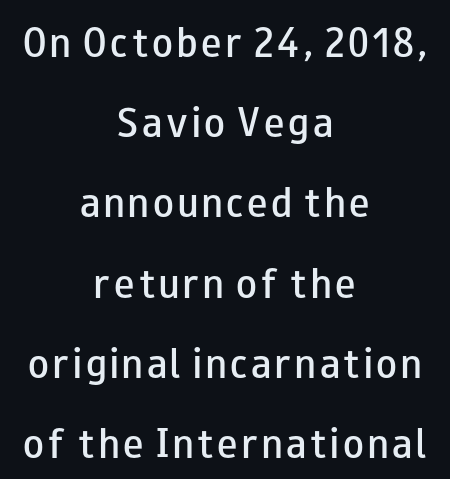
Varying glyph widths throughout — classic text-font behaviour. The zone under the glyphs is completely vacant. Interline gaps are noticeably wide in this sample. Vertical strokes here are truly vertical.
